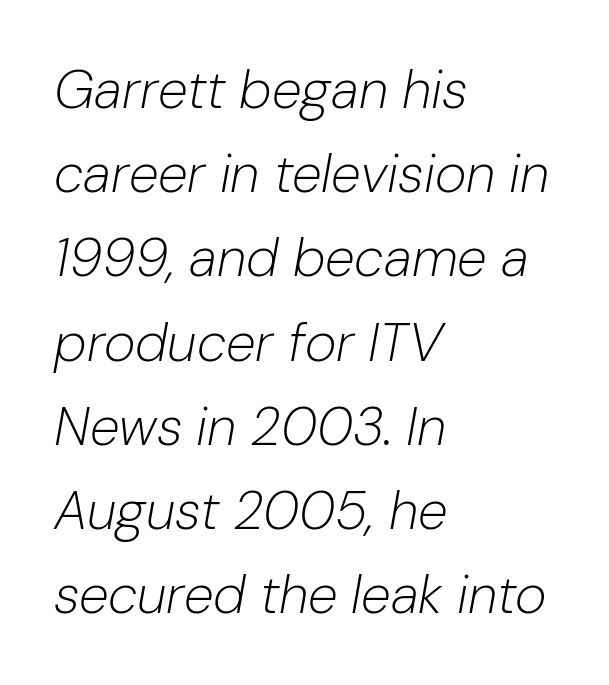
The ragged edge is on the right, which tells us the setting is flush left. The face used here is proportionally spaced, like ordinary book or web type. Is there much room between lines? A standard amount, neither cramped nor airy. A typesetter would call this zero additional tracking. Quick note: underline off.
